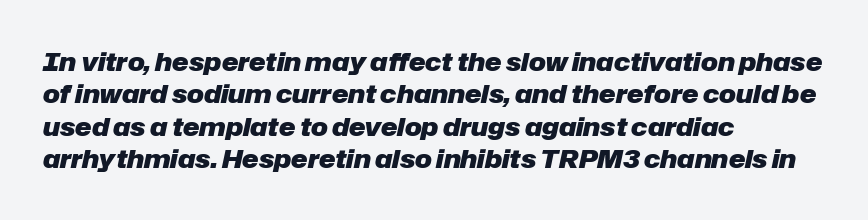
The image shows 25 px bold type, italic (leaning right); set left-aligned, normal line spacing (1.3x), normal letter spacing, not underlined.
